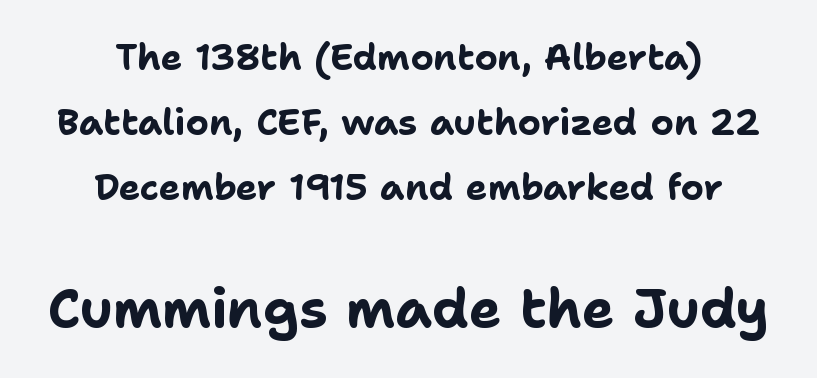
This is roman type, the default non-slanted kind. The lines in this sample share a center point and differ in where they start and stop. These lines carry a lot of weight — the face is fully bold. Between one letter and the next there's only the usual sliver of space. Underline: absent.
